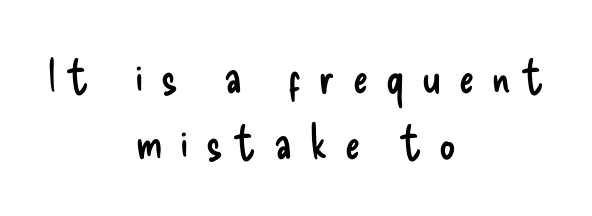
{"serif": "no", "italic": "no", "bold": "no", "weight": "regular", "width": "condensed", "stroke_contrast": "low", "x_height": "small", "monospaced": "no", "underline": "no", "align": "center", "line_spacing": "normal", "line_spacing_ratio": 1.46, "letter_spacing": "wide", "letter_spacing_em": 0.4, "glyph_px": 45}
